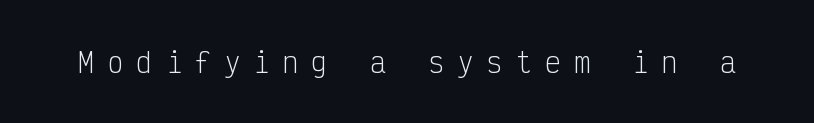
The space beneath each line is pristine and unruled. Designer's note — italics off, roman on. Tracking here is generous; glyphs stand well apart from one another. Letters have the restrained weight of plain body copy at most.
